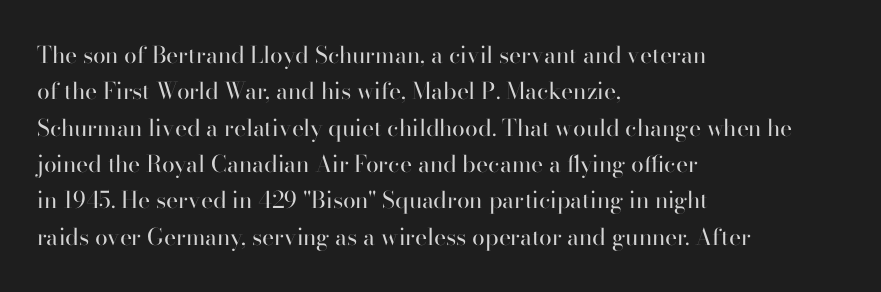
The image shows 23 px text type, upright; set left-aligned, normal line spacing (1.58x), normal letter spacing, not underlined.
